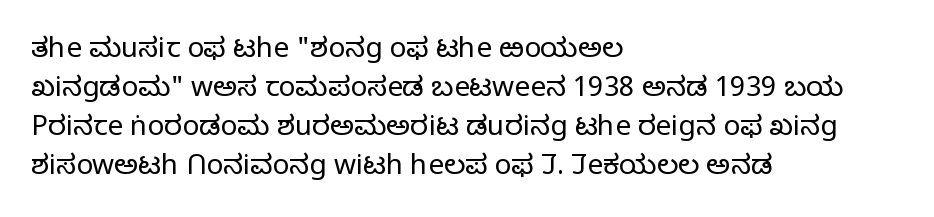
Q: Is the text bold? A: No.
Q: Is the text italic (slanted)? A: No, it is upright.
Q: Is the typeface a serif or a sans-serif typeface? A: Sans-serif.
Q: Is the text underlined? A: No.
Q: How is the paragraph aligned? A: Left-aligned.
Q: Is the spacing between letters normal or unusually wide? A: Normal.
Q: Is the spacing between lines tight, normal or loose? A: Normal.
Q: Width (condensed, normal, or wide)? A: Normal.
Q: Stroke contrast? A: Low.
Q: x-height? A: Medium.
Q: Monospaced? A: No.
